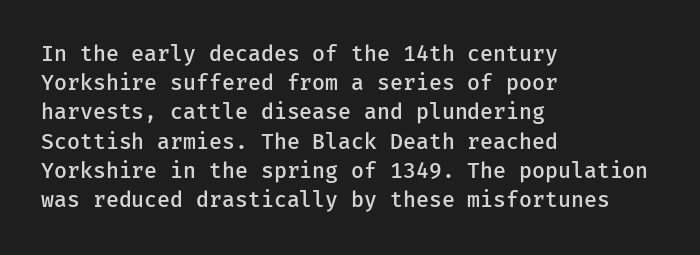
The face used here is a semibold: visibly heavier than regular, lighter than bold. Italic? Not at all — the glyphs are vertical. Default kerning and tracking; the words read as compact shapes. The paragraph shown leans on its left margin. Clear beneath every line of the passage.
